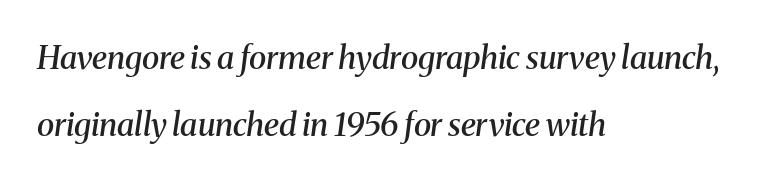
{"serif": "yes", "italic": "yes", "lean": "right", "slant_degrees": 8, "bold": "semi", "weight": "semibold", "width": "normal", "stroke_contrast": "medium", "x_height": "medium", "monospaced": "no", "underline": "no", "align": "left", "line_spacing": "loose", "line_spacing_ratio": 2.1, "letter_spacing": "normal", "letter_spacing_em": 0.0, "glyph_px": 32}
